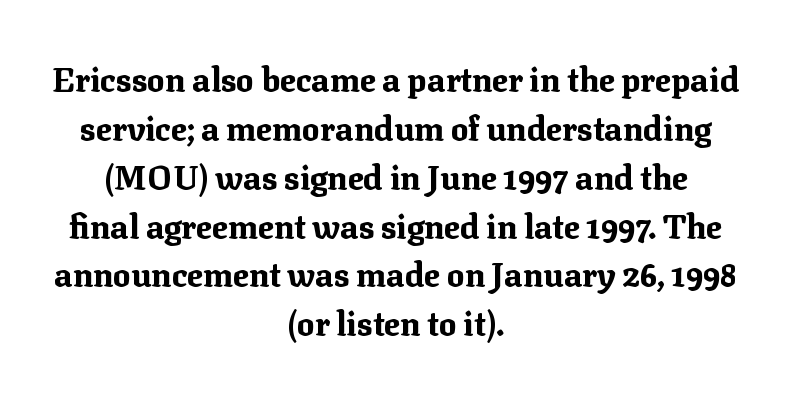
Q: Is the text bold? A: Yes.
Q: Is the text italic (slanted)? A: No, it is upright.
Q: Is the typeface a serif or a sans-serif typeface? A: Serif.
Q: Is the text underlined? A: No.
Q: How is the paragraph aligned? A: Centered.
Q: Is the spacing between letters normal or unusually wide? A: Normal.
Q: Is the spacing between lines tight, normal or loose? A: Normal.
Q: Width (condensed, normal, or wide)? A: Normal.
Q: Stroke contrast? A: Medium.
Q: x-height? A: Medium.
Q: Monospaced? A: No.
